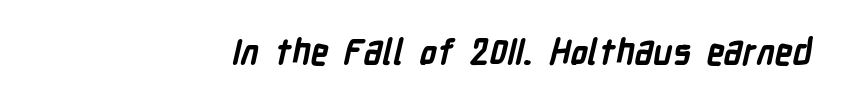
Tracking value appears to be zero — textbook default spacing. I'd call this a sans setting — the letters go barefoot. Glance below the letters and you will spot only blank space. Right-aligned paragraph, ragged on the left. Heavy-handed strokes throughout: this text is bold.
